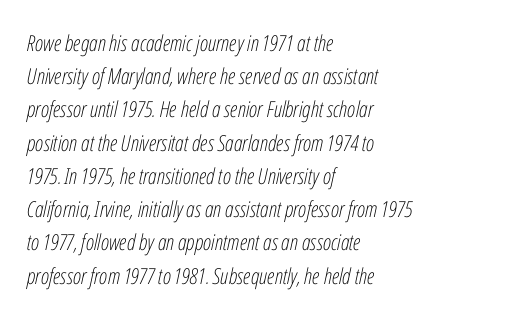
The image shows 22 px text type, italic (leaning right); set left-aligned, normal line spacing (1.51x), normal letter spacing, not underlined.
